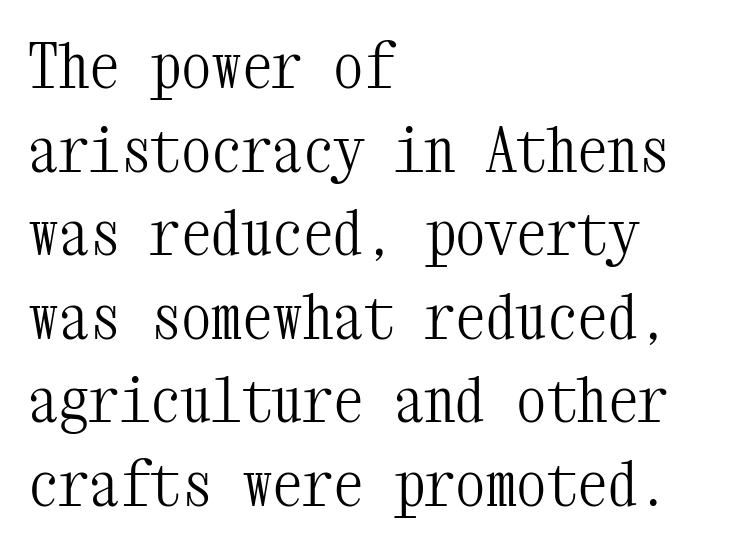
The image shows 61 px light, condensed serif type, upright, monospaced; set left-aligned, normal line spacing (1.37x), normal letter spacing, not underlined; medium stroke contrast and a medium x-height.
